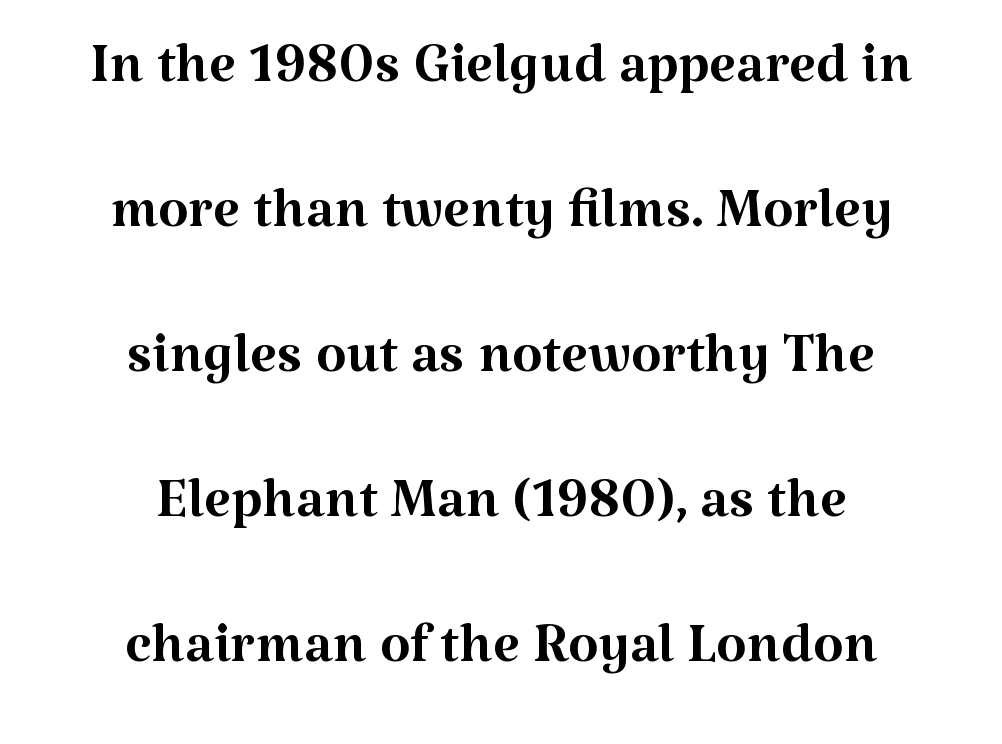
{"serif": "yes", "italic": "no", "bold": "no", "weight": "regular", "width": "normal", "stroke_contrast": "medium", "x_height": "medium", "monospaced": "no", "underline": "no", "align": "center", "line_spacing_ratio": 1.86, "letter_spacing": "normal", "letter_spacing_em": 0.0, "glyph_px": 78}
